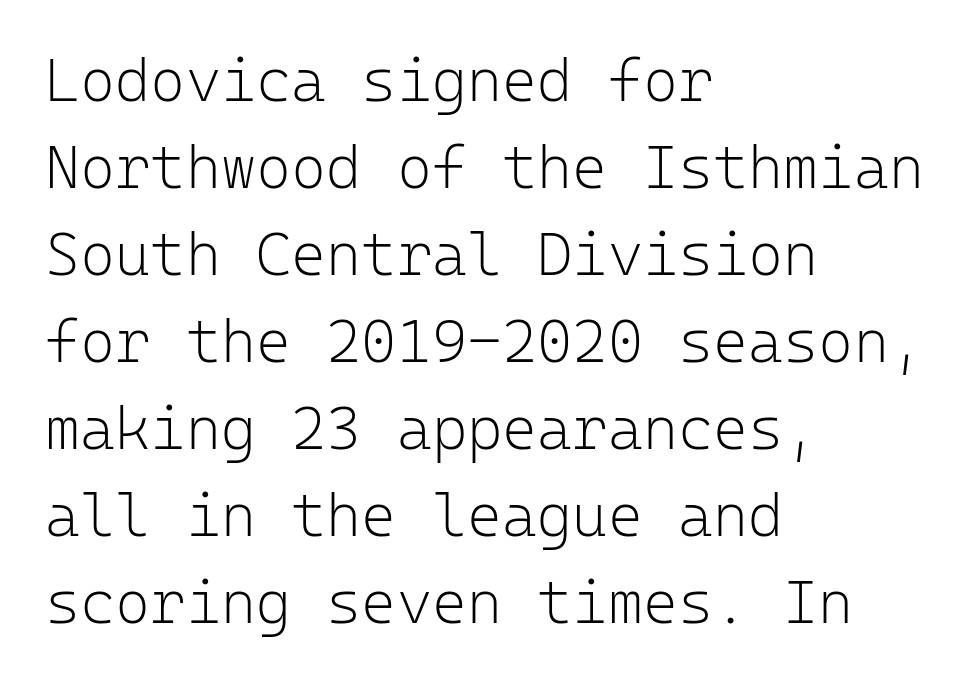
Q: Is the text bold? A: No.
Q: Is the text italic (slanted)? A: No, it is upright.
Q: Is the typeface a serif or a sans-serif typeface? A: Sans-serif.
Q: Is the text underlined? A: No.
Q: How is the paragraph aligned? A: Left-aligned.
Q: Is the spacing between letters normal or unusually wide? A: Normal.
Q: Is the spacing between lines tight, normal or loose? A: Normal.
Q: Width (condensed, normal, or wide)? A: Normal.
Q: Stroke contrast? A: Low.
Q: x-height? A: Medium.
Q: Monospaced? A: Yes.
